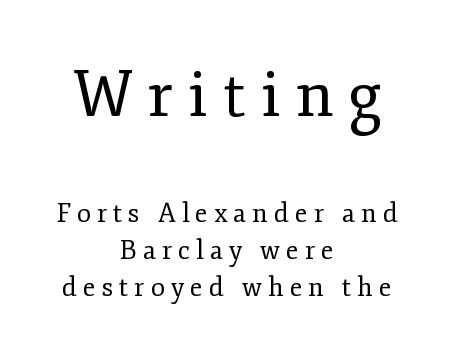
This sample has the flowing, uneven cadence of proportional lettering. The lines sit at an ordinary, default distance from one another. Underlining? Definitely not there. The font sits on the lighter half of the weight spectrum, regular included. Look at the tracking — it's clearly loosened, letters drifting apart. The lettering stays uniformly vertical, giving the passage a roman look.
